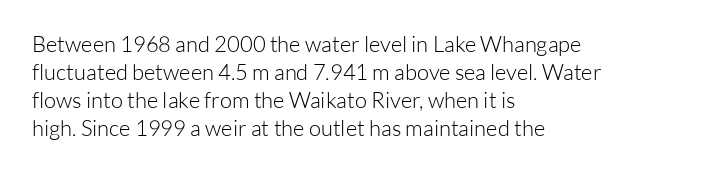
The image shows 22 px text type, upright; set left-aligned, normal line spacing (1.27x), normal letter spacing, not underlined.
